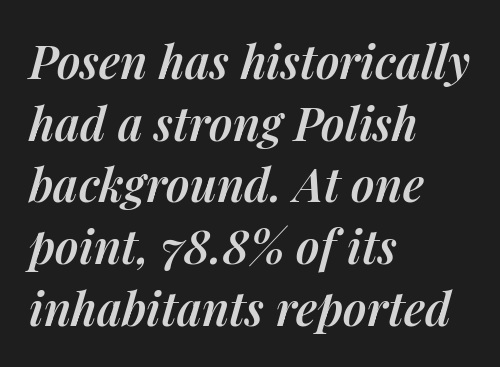
Q: Is the text bold? A: Semi-bold.
Q: Is the text italic (slanted)? A: Yes, it leans right by about 14 degrees.
Q: Is the text underlined? A: No.
Q: How is the paragraph aligned? A: Left-aligned.
Q: Is the spacing between letters normal or unusually wide? A: Normal.
Q: Is the spacing between lines tight, normal or loose? A: Normal.
Q: Width (condensed, normal, or wide)? A: Normal.
Q: Stroke contrast? A: Medium.
Q: x-height? A: Medium.
Q: Monospaced? A: No.
